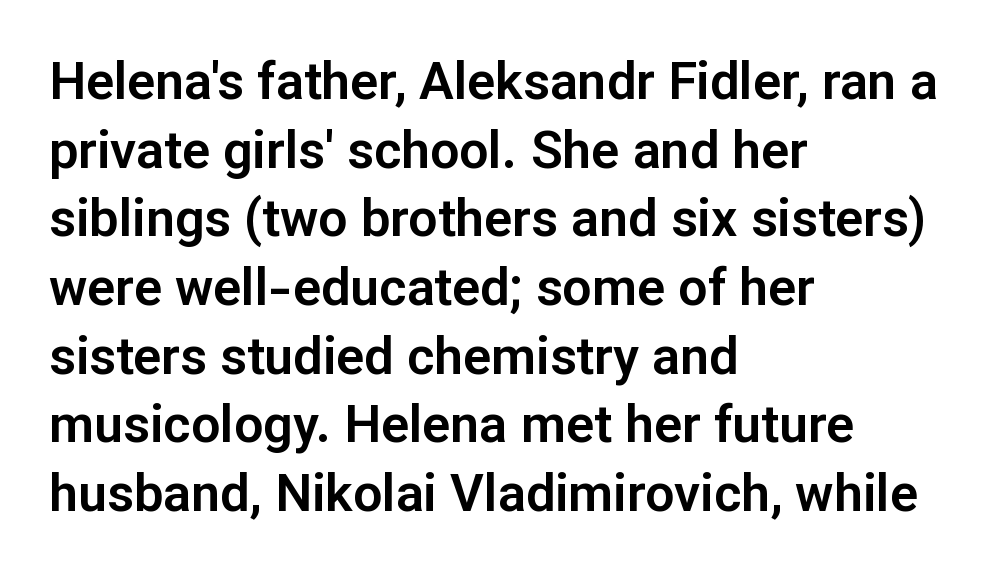
{"serif": "no", "italic": "no", "width": "normal", "stroke_contrast": "low", "x_height": "medium", "monospaced": "no", "underline": "no", "align": "left", "line_spacing": "normal", "line_spacing_ratio": 1.32, "letter_spacing": "normal", "letter_spacing_em": 0.0, "glyph_px": 52}
